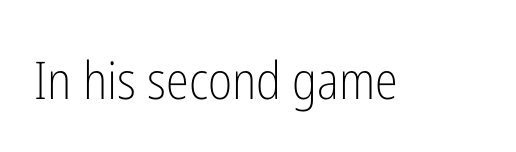
The image shows 52 px light, condensed sans-serif type, upright; set normal letter spacing, not underlined; low stroke contrast and a medium x-height.
